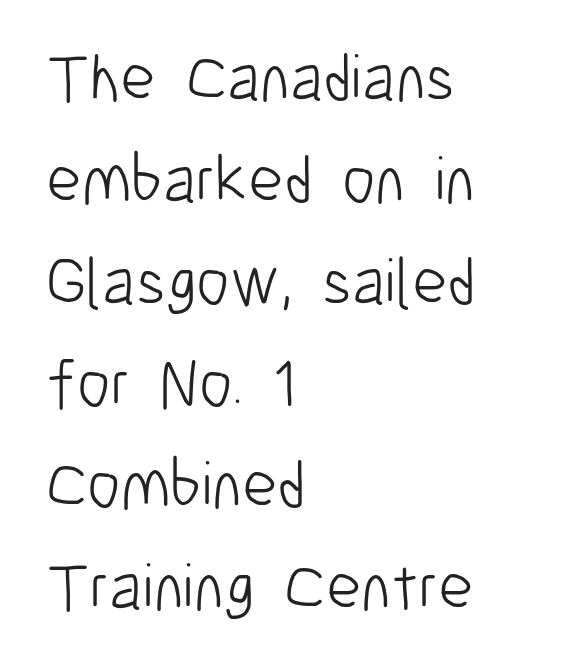
Q: Is the text bold? A: No.
Q: Is the text italic (slanted)? A: No, it is upright.
Q: Is the typeface a serif or a sans-serif typeface? A: Sans-serif.
Q: Is the text underlined? A: No.
Q: How is the paragraph aligned? A: Left-aligned.
Q: Is the spacing between letters normal or unusually wide? A: Normal.
Q: Is the spacing between lines tight, normal or loose? A: Normal.
Q: Width (condensed, normal, or wide)? A: Condensed.
Q: Stroke contrast? A: Low.
Q: x-height? A: Medium.
Q: Monospaced? A: No.
